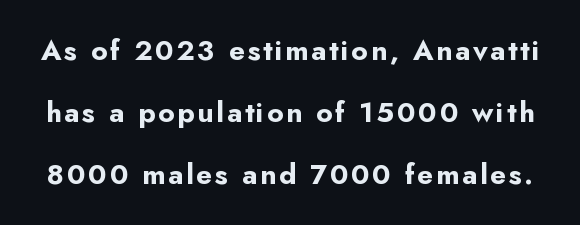
No word sits above an underline. This sample trades compactness for vertical openness between lines. Designer's note — italics off, roman on. Serifs: no, the terminals of the letterforms are clean. The rendering uses natural spacing where letterforms have individual widths. Weight: bold.
